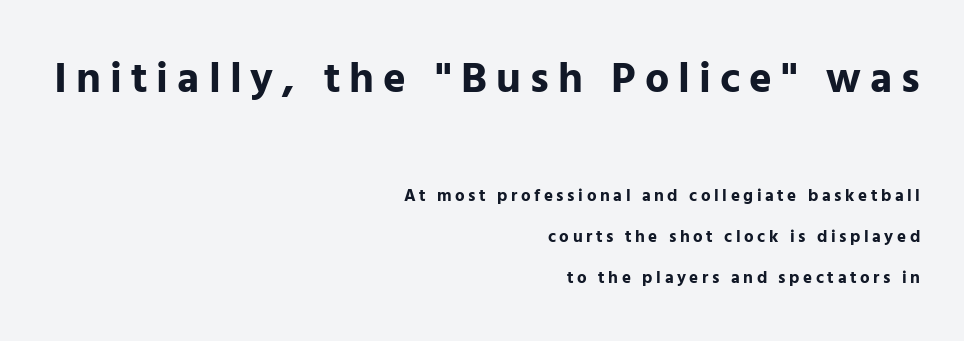
Leading: increased. Italic: no, the glyphs are upright roman. Plenty of ink on the page — the face is bold. The string is rendered with underlining switched off. Here the designer chose a conventional face with non-uniform glyph widths. This is sans-serif lettering, the kind often seen on screens and signage.
